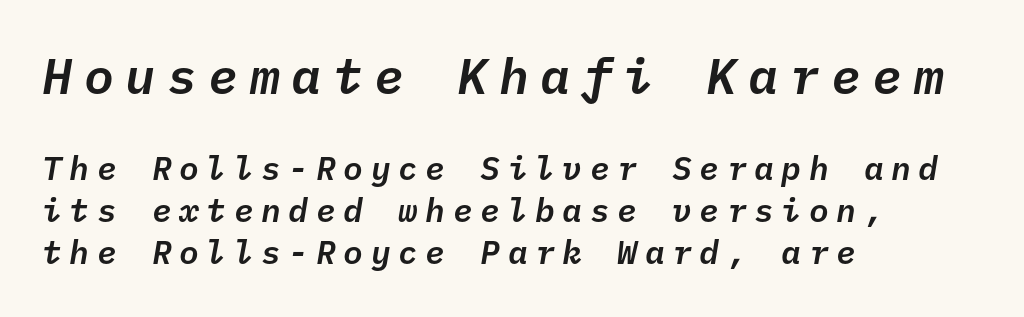
The image shows 50 px text type, italic (leaning right), monospaced; set left-aligned, normal line spacing (1.28x), unusually wide letter spacing (+0.23 em), not underlined; the first (top) block is 1.52x larger; low stroke contrast and a medium x-height.
